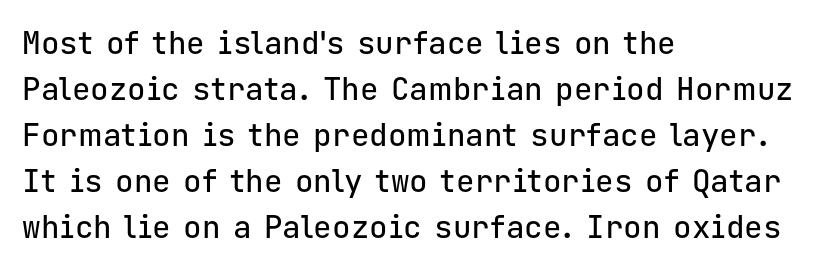
Q: Is the text italic (slanted)? A: No, it is upright.
Q: Is the typeface a serif or a sans-serif typeface? A: Sans-serif.
Q: Is the text underlined? A: No.
Q: How is the paragraph aligned? A: Left-aligned.
Q: Is the spacing between letters normal or unusually wide? A: Normal.
Q: Is the spacing between lines tight, normal or loose? A: Normal.
Q: Width (condensed, normal, or wide)? A: Normal.
Q: Stroke contrast? A: Low.
Q: x-height? A: Medium.
Q: Monospaced? A: Yes.
